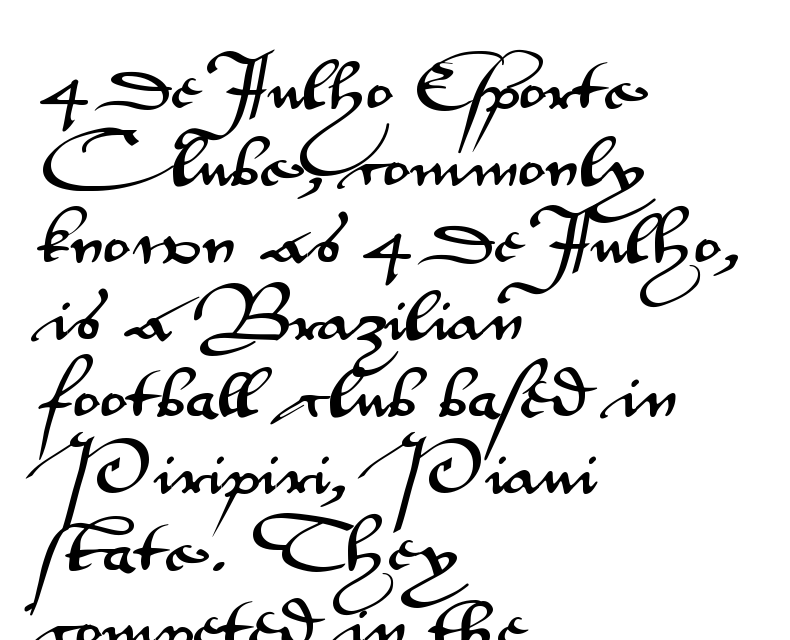
Q: Is the text italic (slanted)? A: Yes.
Q: Is the typeface a serif or a sans-serif typeface? A: Sans-serif.
Q: Is the text underlined? A: No.
Q: How is the paragraph aligned? A: Left-aligned.
Q: Is the spacing between letters normal or unusually wide? A: Normal.
Q: Is the spacing between lines tight, normal or loose? A: Normal.
Q: Width (condensed, normal, or wide)? A: Wide.
Q: Stroke contrast? A: Medium.
Q: x-height? A: Small.
Q: Monospaced? A: No.
